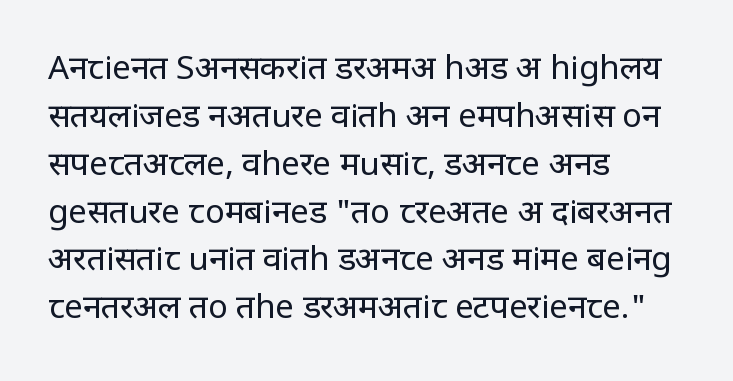
The image shows 33 px regular-weight, condensed sans-serif type, upright; set left-aligned, normal line spacing (1.45x), normal letter spacing, not underlined; low stroke contrast and a large x-height.
